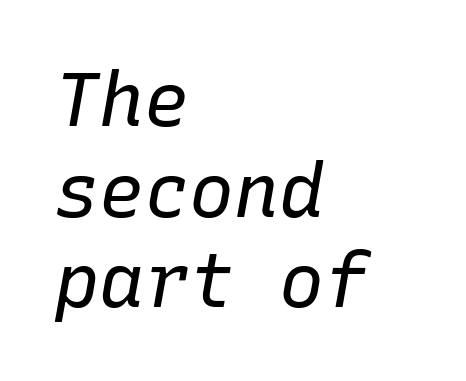
No extra ink here — the face is not bold. Casual observation: everything's shoved over to the left. It's the slanting kind of type. Spacing verdict: monospaced, one width for all characters. What stands out about the letter spacing? Nothing — it is the standard amount.
